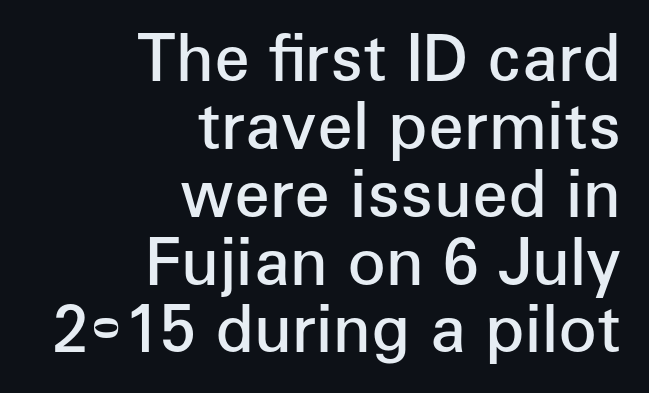
{"serif": "no", "italic": "no", "bold": "semi", "weight": "semibold", "width": "normal", "stroke_contrast": "low", "x_height": "medium", "monospaced": "no", "underline": "no", "align": "right", "line_spacing": "tight", "line_spacing_ratio": 1.06, "letter_spacing": "normal", "letter_spacing_em": 0.0, "glyph_px": 64}
